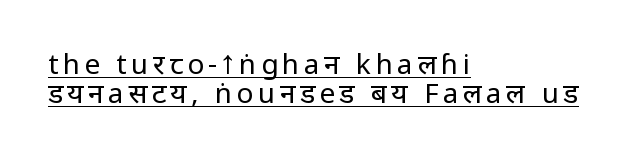
Q: Is the text bold? A: No.
Q: Is the text italic (slanted)? A: No, it is upright.
Q: Is the typeface a serif or a sans-serif typeface? A: Sans-serif.
Q: Is the text underlined? A: Yes.
Q: How is the paragraph aligned? A: Left-aligned.
Q: Is the spacing between lines tight, normal or loose? A: Tight.
Q: Width (condensed, normal, or wide)? A: Condensed.
Q: Stroke contrast? A: Low.
Q: x-height? A: Large.
Q: Monospaced? A: No.
